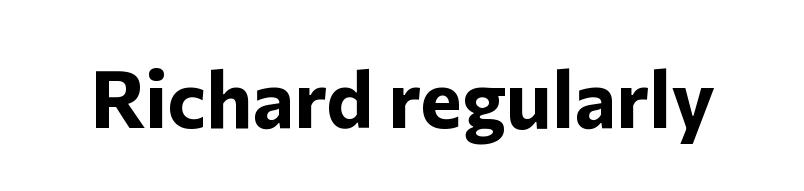
The image shows 80 px bold sans-serif type, upright; set normal letter spacing, not underlined; low stroke contrast and a medium x-height.
